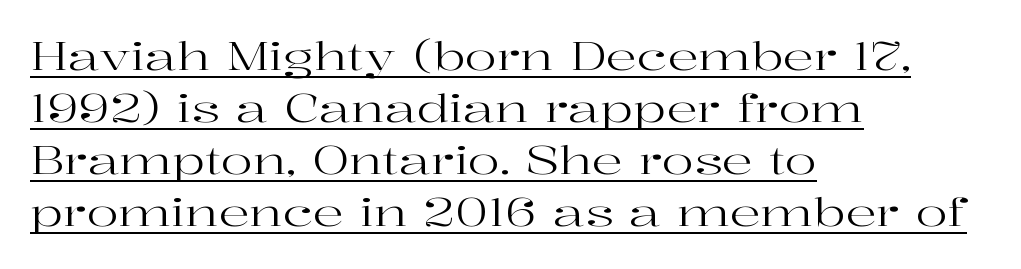
Q: Is the text bold? A: No.
Q: Is the text italic (slanted)? A: No, it is upright.
Q: Is the typeface a serif or a sans-serif typeface? A: Serif.
Q: Is the text underlined? A: Yes.
Q: How is the paragraph aligned? A: Left-aligned.
Q: Is the spacing between letters normal or unusually wide? A: Normal.
Q: Is the spacing between lines tight, normal or loose? A: Normal.
Q: Width (condensed, normal, or wide)? A: Wide.
Q: Stroke contrast? A: High.
Q: x-height? A: Medium.
Q: Monospaced? A: No.
